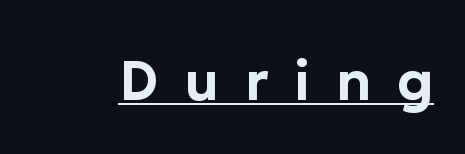
Q: Is the text italic (slanted)? A: No, it is upright.
Q: Is the typeface a serif or a sans-serif typeface? A: Sans-serif.
Q: Is the text underlined? A: Yes.
Q: Is the spacing between letters normal or unusually wide? A: Unusually wide.
Q: Width (condensed, normal, or wide)? A: Normal.
Q: Stroke contrast? A: Low.
Q: x-height? A: Medium.
Q: Monospaced? A: No.
